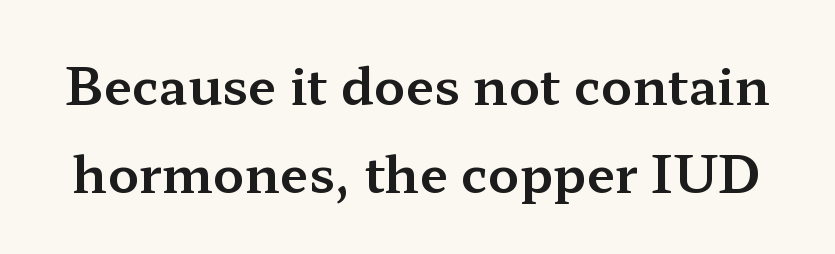
The glyphs are unaccompanied by any horizontal stroke below them. Quick note: not italic, upright. Note the varied advance widths — an 'i' is clearly narrower than an 'm'. The letters sit at their default tracking, neither squeezed nor spread. Type style note: has serifs.
